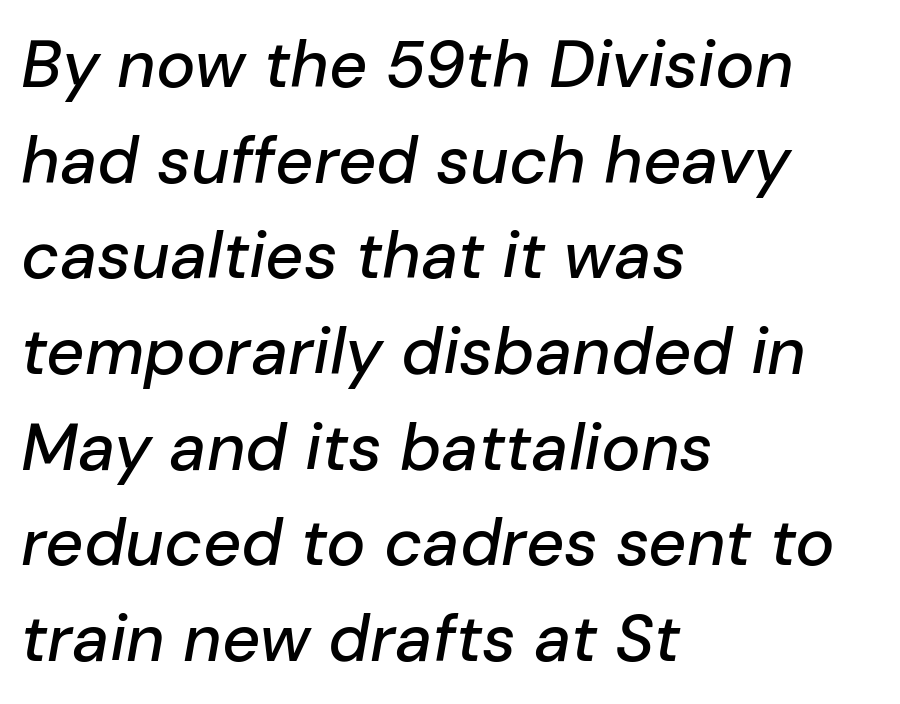
The image shows 66 px text type, italic (leaning right); set left-aligned, normal line spacing (1.45x), normal letter spacing, not underlined; low stroke contrast and a medium x-height.
